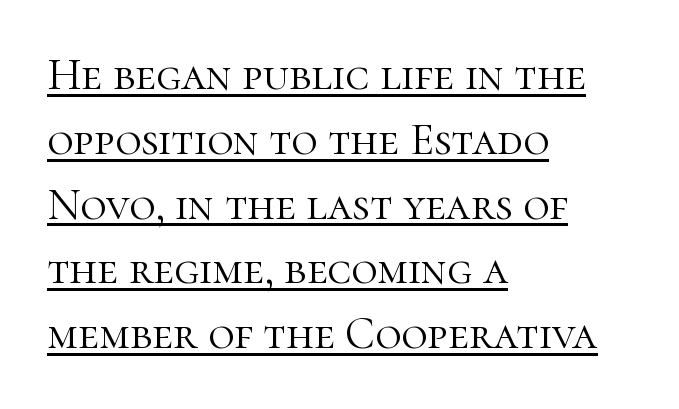
Q: Is the text bold? A: No.
Q: Is the text italic (slanted)? A: No, it is upright.
Q: Is the typeface a serif or a sans-serif typeface? A: Serif.
Q: Is the text underlined? A: Yes.
Q: How is the paragraph aligned? A: Left-aligned.
Q: Is the spacing between letters normal or unusually wide? A: Normal.
Q: Is the spacing between lines tight, normal or loose? A: Normal.
Q: Width (condensed, normal, or wide)? A: Normal.
Q: Stroke contrast? A: High.
Q: x-height? A: Medium.
Q: Monospaced? A: No.
